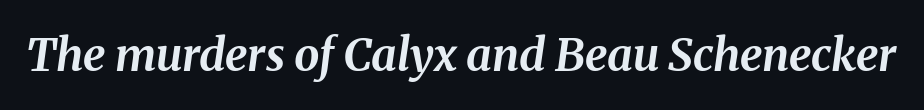
Is this a fixed-width face? No — the glyphs have proportional, varying widths. Plain, unruled lines of type. Students, note that the glyphs here touch the page at normal intervals. An italicized treatment has been applied to the whole sample.
